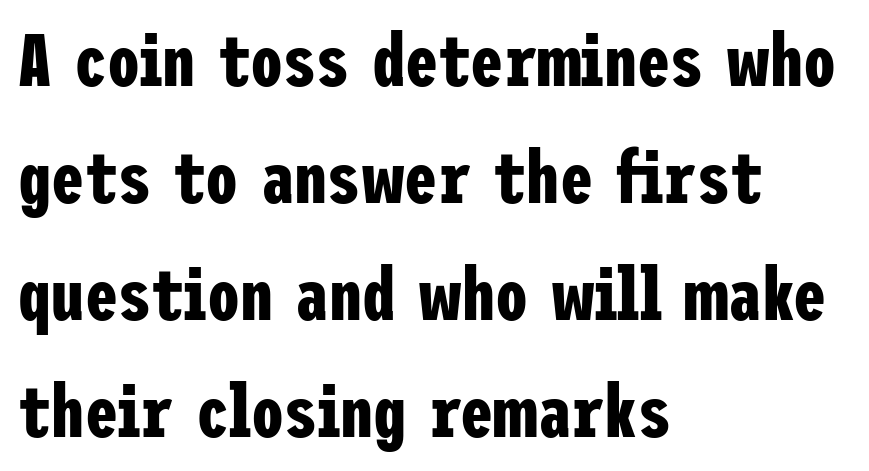
Q: Is the text bold? A: Yes.
Q: Is the text italic (slanted)? A: No, it is upright.
Q: Is the typeface a serif or a sans-serif typeface? A: Sans-serif.
Q: Is the text underlined? A: No.
Q: How is the paragraph aligned? A: Left-aligned.
Q: Is the spacing between letters normal or unusually wide? A: Normal.
Q: Is the spacing between lines tight, normal or loose? A: Normal.
Q: Width (condensed, normal, or wide)? A: Condensed.
Q: Stroke contrast? A: Low.
Q: x-height? A: Medium.
